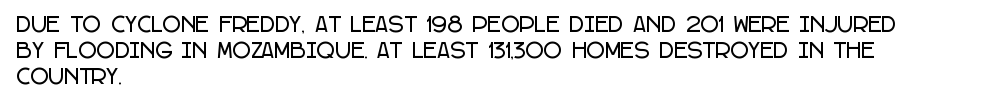
Q: Is the text italic (slanted)? A: No, it is upright.
Q: Is the text underlined? A: No.
Q: How is the paragraph aligned? A: Left-aligned.
Q: Is the spacing between letters normal or unusually wide? A: Normal.
Q: Is the spacing between lines tight, normal or loose? A: Normal.
